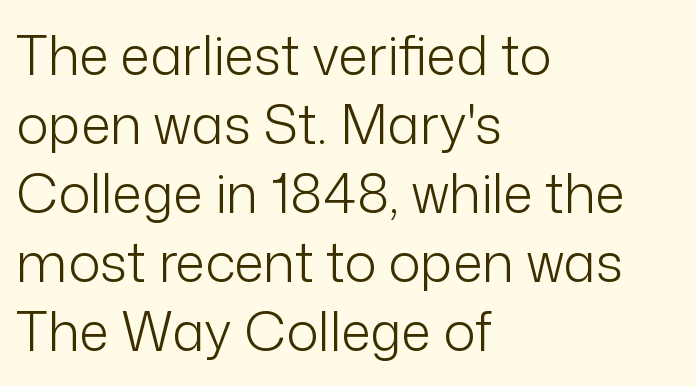
Does the copy run flush right? No — it runs flush left. Short note: letters normally spaced. The type sits square on the baseline with zero lean. This sample has the flowing, uneven cadence of proportional lettering. What's the leading like? Ordinary, nothing unusual. The zone under the glyphs is completely vacant.
